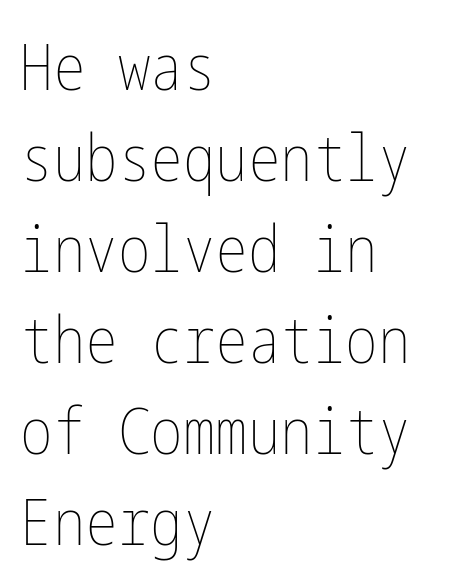
{"italic": "no", "bold": "no", "weight": "thin", "width": "condensed", "stroke_contrast": "low", "x_height": "medium", "underline": "no", "align": "left", "line_spacing": "normal", "line_spacing_ratio": 1.4, "letter_spacing": "normal", "letter_spacing_em": 0.0, "glyph_px": 65}
